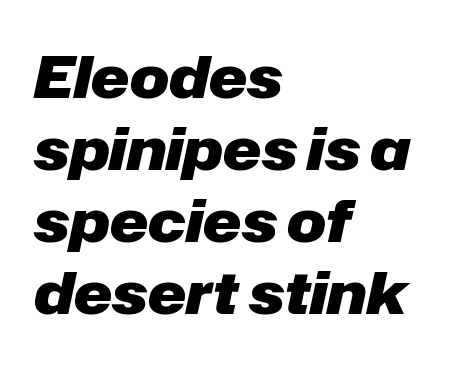
The glyphs have the mass of a bold cut. The specimen reads as italic at a glance. Spacing verdict: proportional, widths tailored to each character. Characters follow at the spacing the type designer built in. In CSS terms this would be text-align: left. Plain, unruled lines of type.
